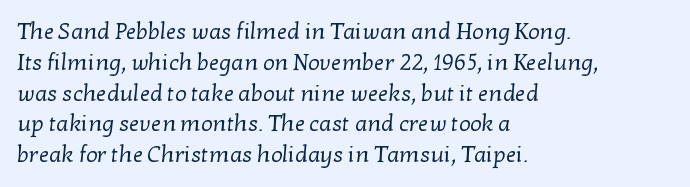
{"bold": "no", "underline": "no", "align": "left", "line_spacing": "normal", "line_spacing_ratio": 1.34, "letter_spacing": "normal", "letter_spacing_em": 0.0, "glyph_px": 23}
